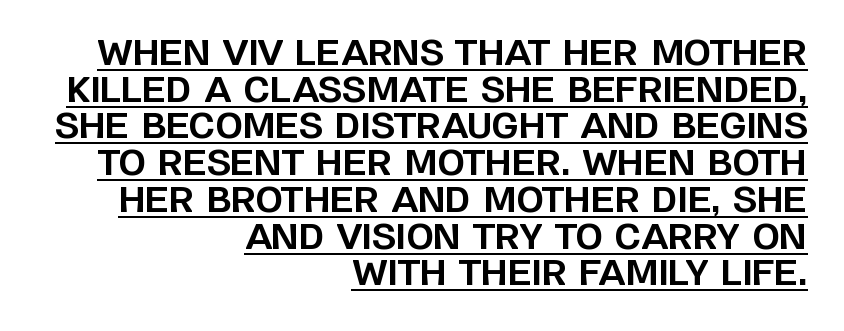
Q: Is the text bold? A: Yes.
Q: Is the text italic (slanted)? A: No, it is upright.
Q: Is the typeface a serif or a sans-serif typeface? A: Sans-serif.
Q: Is the text underlined? A: Yes.
Q: How is the paragraph aligned? A: Right-aligned.
Q: Is the spacing between letters normal or unusually wide? A: Normal.
Q: Is the spacing between lines tight, normal or loose? A: Tight.
Q: Width (condensed, normal, or wide)? A: Normal.
Q: Stroke contrast? A: Low.
Q: x-height? A: Large.
Q: Monospaced? A: No.
